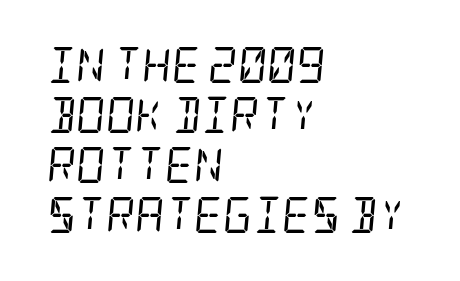
The image shows 36 px regular-weight, condensed serif type, italic (leaning right); set left-aligned, normal line spacing (1.39x), normal letter spacing, not underlined; low stroke contrast and a large x-height.
